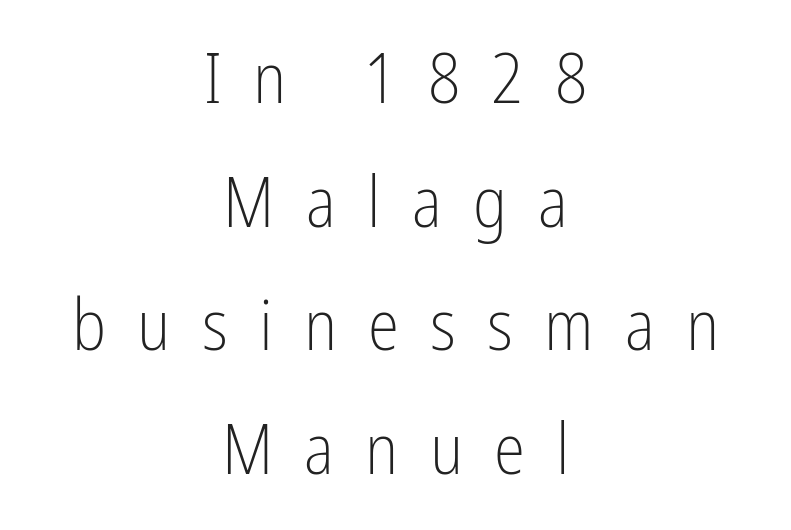
{"serif": "no", "italic": "no", "bold": "no", "weight": "light", "width": "condensed", "stroke_contrast": "low", "x_height": "medium", "monospaced": "no", "underline": "no", "align": "center", "line_spacing_ratio": 1.74, "letter_spacing": "wide", "letter_spacing_em": 0.44, "glyph_px": 71}
